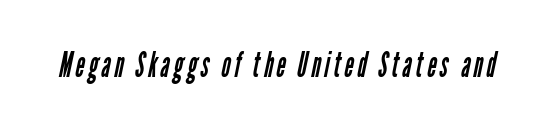
Stem width sits at or under what a default text font uses. Here the designer chose a conventional face with non-uniform glyph widths. Quick note: underline off. Classification — sans serif.
